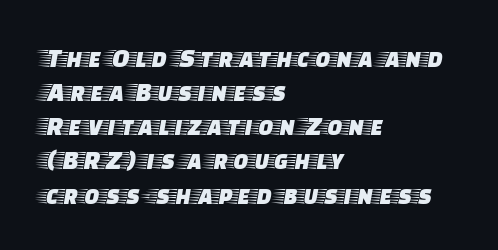
The text block is weighted toward the left margin, trailing off unevenly rightward. Default kerning and tracking; the words read as compact shapes. Character widths vary here, with narrow letters taking less room than wide ones. Just letters on the line, the space beneath them empty. Look at the bottom of the vertical strokes: they flare into serifs here.
